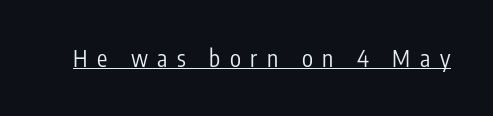
These lines were composed using upright roman letters. There is plenty of visible air inserted between adjacent glyphs. No chunkiness to these letters — they're not bold. This sample carries an underscore along the baseline area.
